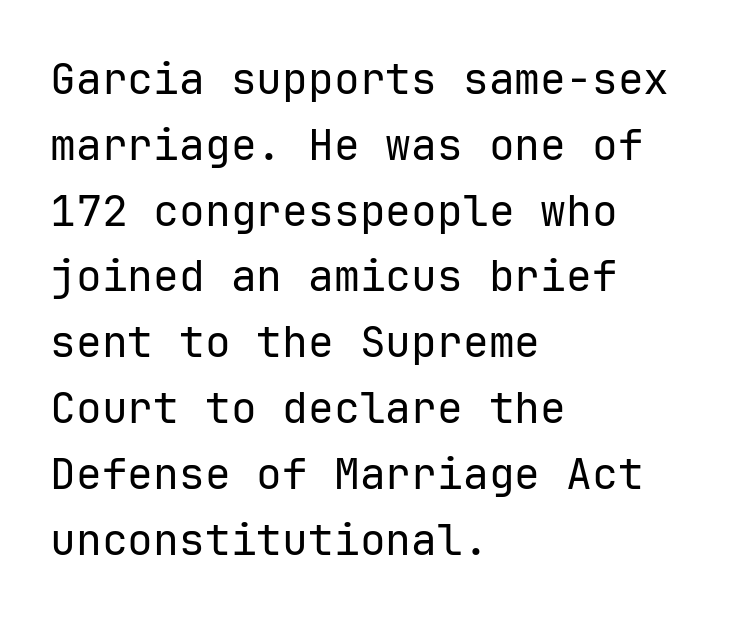
Q: Is the text bold? A: No.
Q: Is the text italic (slanted)? A: No, it is upright.
Q: Is the typeface a serif or a sans-serif typeface? A: Sans-serif.
Q: Is the text underlined? A: No.
Q: How is the paragraph aligned? A: Left-aligned.
Q: Is the spacing between letters normal or unusually wide? A: Normal.
Q: Is the spacing between lines tight, normal or loose? A: Normal.
Q: Width (condensed, normal, or wide)? A: Normal.
Q: Stroke contrast? A: Low.
Q: x-height? A: Medium.
